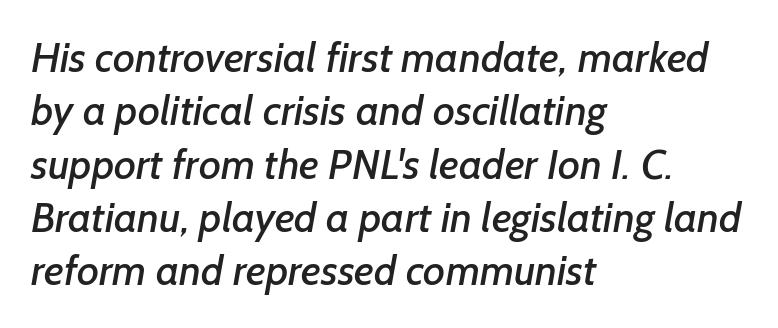
{"serif": "no", "width": "normal", "stroke_contrast": "low", "x_height": "medium", "monospaced": "no", "underline": "no", "align": "left", "line_spacing": "normal", "line_spacing_ratio": 1.27, "letter_spacing": "normal", "letter_spacing_em": 0.0, "glyph_px": 42}
